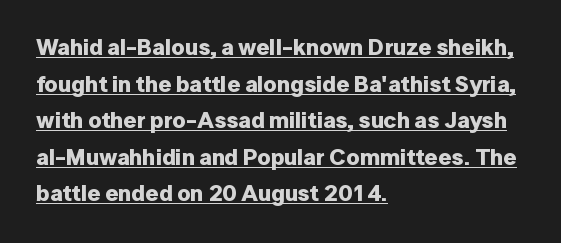
{"italic": "no", "bold": "yes", "underline": "yes", "align": "left", "line_spacing": "normal", "line_spacing_ratio": 1.59, "letter_spacing": "normal", "letter_spacing_em": 0.0, "glyph_px": 23}
